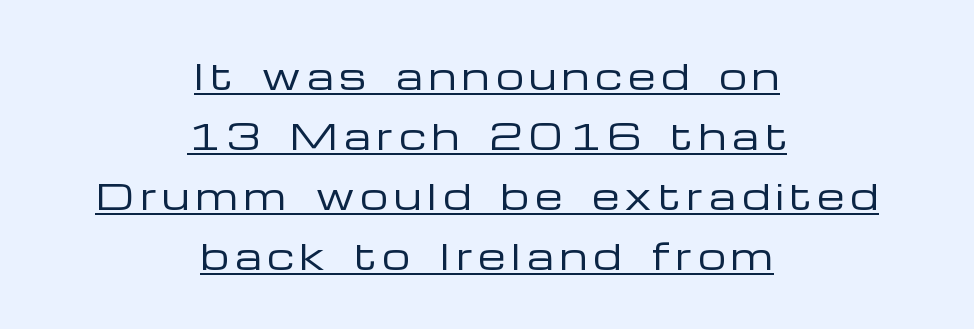
The image shows 35 px regular-weight, wide sans-serif type, upright; set centered, line spacing 1.71x, underlined; low stroke contrast and a medium x-height.
